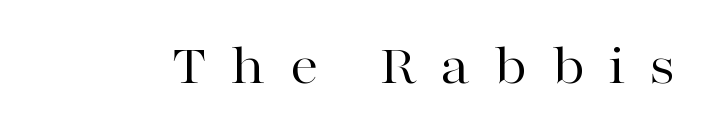
{"serif": "yes", "italic": "no", "bold": "no", "weight": "regular", "width": "wide", "stroke_contrast": "high", "x_height": "medium", "monospaced": "no", "underline": "no", "letter_spacing": "wide", "letter_spacing_em": 0.4, "glyph_px": 58}
